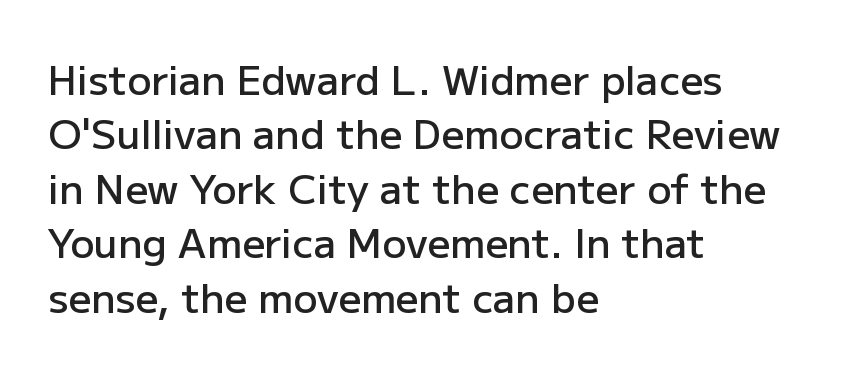
Q: Is the text bold? A: Semi-bold.
Q: Is the text italic (slanted)? A: No, it is upright.
Q: Is the typeface a serif or a sans-serif typeface? A: Sans-serif.
Q: Is the text underlined? A: No.
Q: How is the paragraph aligned? A: Left-aligned.
Q: Is the spacing between letters normal or unusually wide? A: Normal.
Q: Is the spacing between lines tight, normal or loose? A: Normal.
Q: Width (condensed, normal, or wide)? A: Normal.
Q: Stroke contrast? A: Low.
Q: x-height? A: Medium.
Q: Monospaced? A: No.
